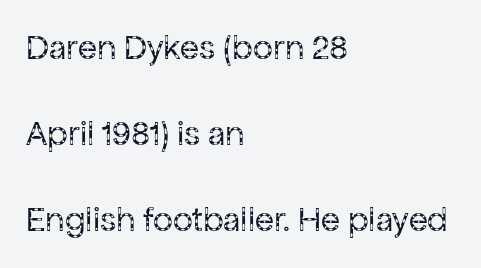
Reading down the block, your eye returns to a fixed left position each line. Does the type have serifs? No, each stem ends abruptly. The string is rendered with underlining switched off. Stems and bowls with no extra thickness — not bold.
